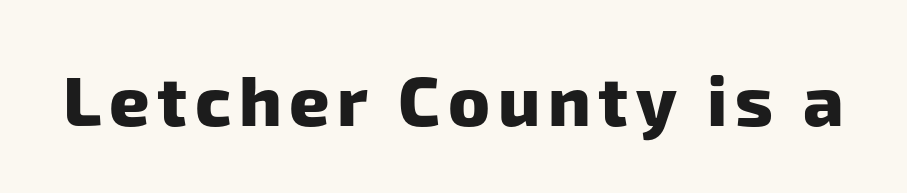
{"serif": "no", "bold": "yes", "weight": "heavy", "width": "normal", "stroke_contrast": "low", "x_height": "medium", "monospaced": "no", "underline": "no", "glyph_px": 70}
